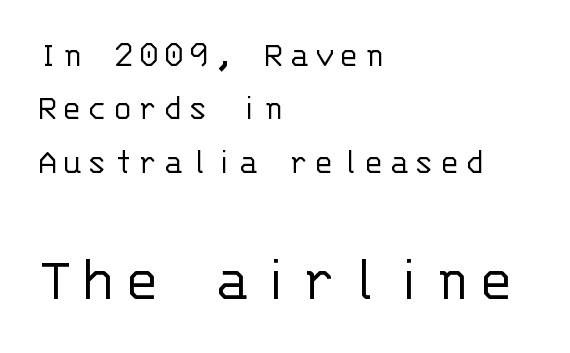
{"serif": "no", "italic": "no", "bold": "no", "weight": "light", "width": "normal", "stroke_contrast": "low", "x_height": "large", "monospaced": "yes", "underline": "no", "align": "left", "line_spacing": "normal", "line_spacing_ratio": 1.44, "larger_block": "second", "size_ratio": 1.76, "glyph_px": 65}
